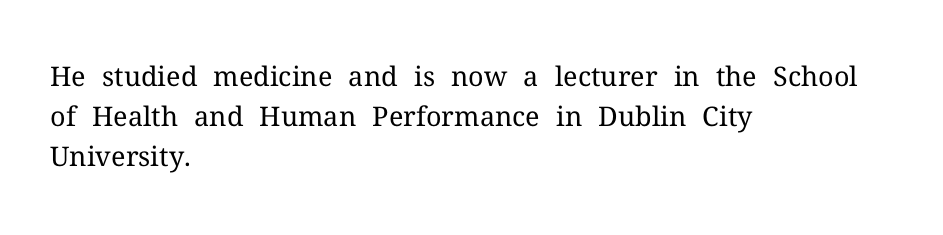
Q: Is the text bold? A: No.
Q: Is the text italic (slanted)? A: No, it is upright.
Q: Is the text underlined? A: No.
Q: How is the paragraph aligned? A: Left-aligned.
Q: Is the spacing between letters normal or unusually wide? A: Normal.
Q: Is the spacing between lines tight, normal or loose? A: Normal.
